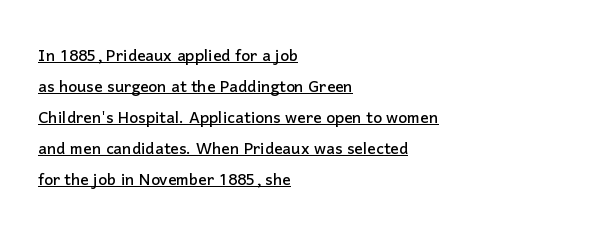
{"italic": "no", "underline": "yes", "align": "left", "line_spacing": "normal", "line_spacing_ratio": 1.48, "letter_spacing": "normal", "letter_spacing_em": 0.0, "glyph_px": 21}
